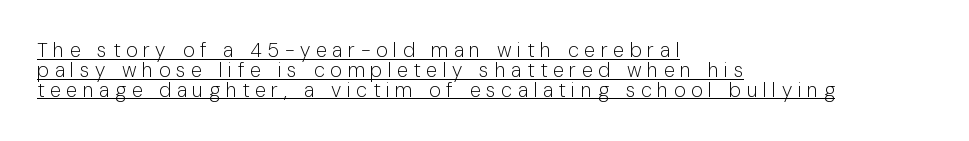
Q: Is the text bold? A: No.
Q: Is the text italic (slanted)? A: No, it is upright.
Q: Is the text underlined? A: Yes.
Q: How is the paragraph aligned? A: Left-aligned.
Q: Is the spacing between letters normal or unusually wide? A: Unusually wide.
Q: Is the spacing between lines tight, normal or loose? A: Tight.
